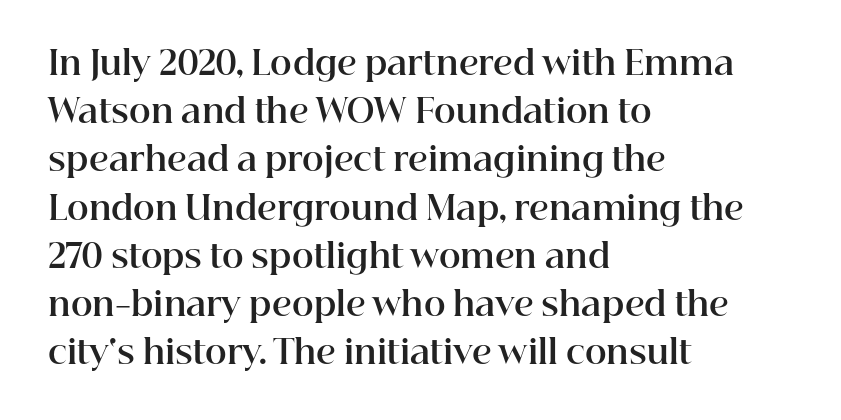
The typography opts for an upright posture over an oblique one. The rendering uses natural spacing where letterforms have individual widths. The sample has been set heavy, in full bold. Serif or sans? Serif — the stroke terminals have little feet. The paragraph has a hard left edge and a soft right edge.
